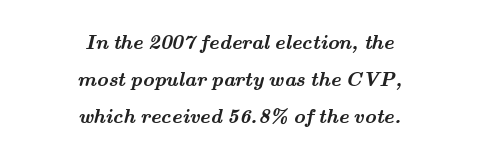
How are the letters spaced? Ordinarily, with no added tracking. Strong, thick strokes mark this as bold type. The passage is arranged like a title page — every line centered. Honestly, there is no underline to notice here at all.
